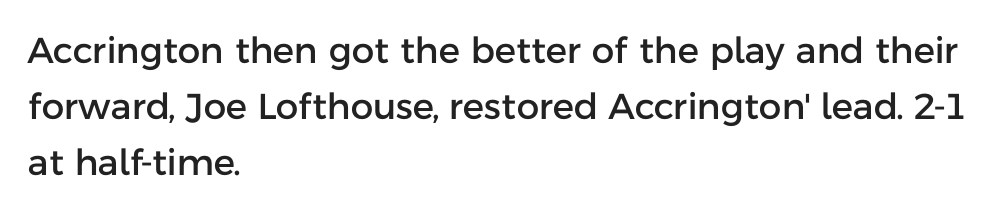
A typesetter would call this proportional, since set widths differ per character. Which margin do the lines hug? The left one — the right edge is uneven. Words appear dense and cohesive because spacing is normal. No feet cap the strokes, marking this as sans-serif type. This sample keeps an unexceptional amount of space between lines.
